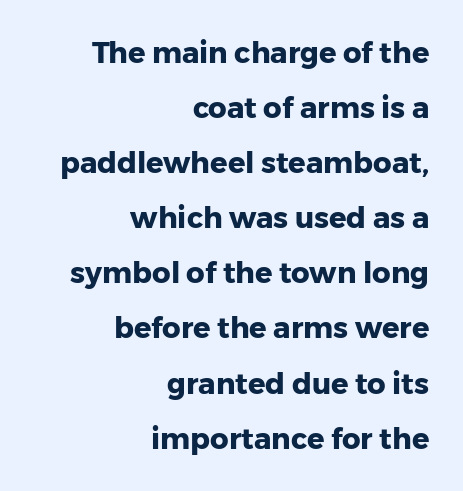
Typesetter's note: full bold, strokes at maximum text heaviness. Successive baselines arrive slowly, with a big drop between each. The rendering keeps characters at their native spacing. Nope, no serifs anywhere on these letters. Has an underline been added? It has not.
